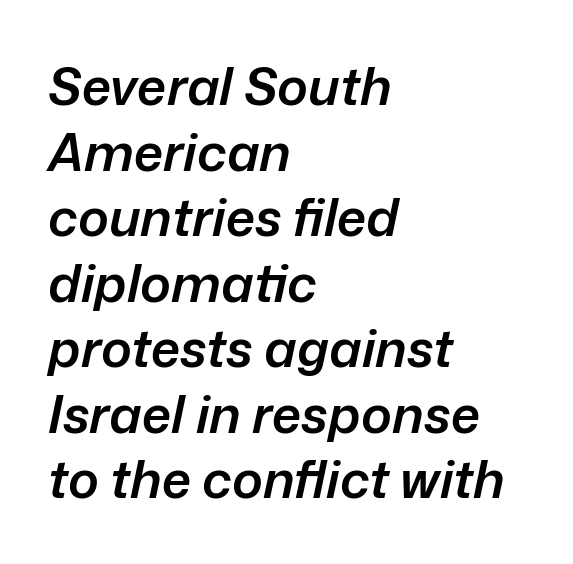
{"italic": "yes", "lean": "right", "slant_degrees": 12, "bold": "semi", "weight": "semibold", "width": "normal", "stroke_contrast": "low", "x_height": "medium", "monospaced": "no", "underline": "no", "align": "left", "line_spacing": "normal", "line_spacing_ratio": 1.26, "letter_spacing": "normal", "letter_spacing_em": 0.0, "glyph_px": 52}
